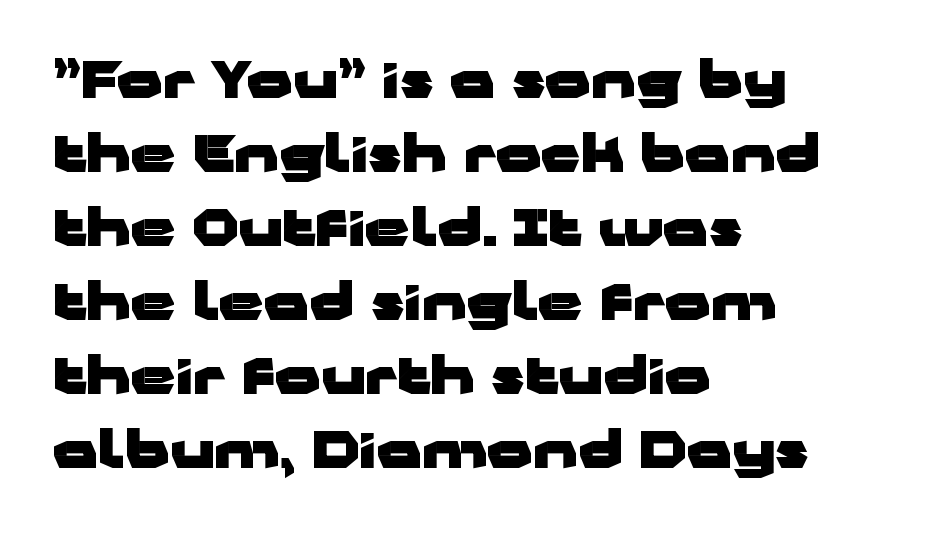
Left-aligned paragraph, ragged on the right. Note the varied advance widths — an 'i' is clearly narrower than an 'm'. Lines of text with bare space underneath. Look at the stroke-to-counter ratio: heavy, a bold.
